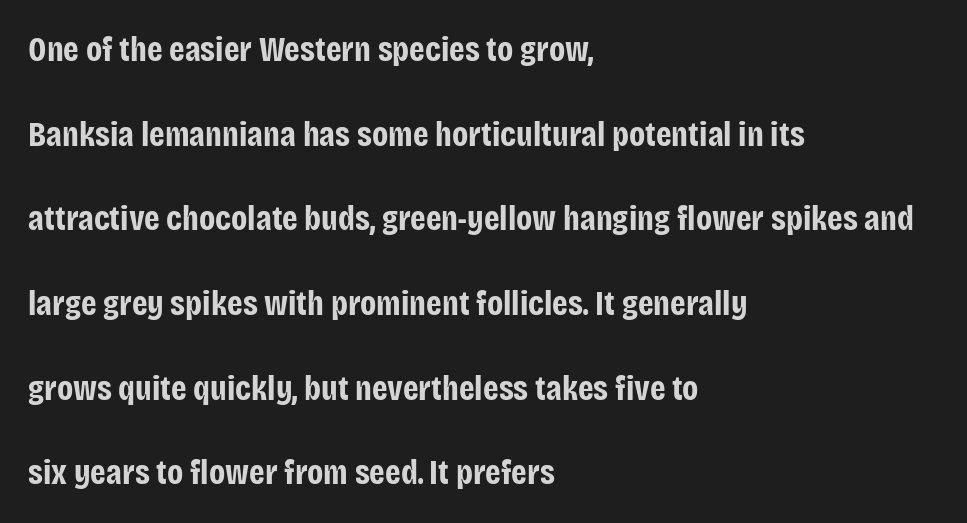
Q: Is the text bold? A: Yes.
Q: Is the text italic (slanted)? A: No, it is upright.
Q: Is the typeface a serif or a sans-serif typeface? A: Sans-serif.
Q: Is the text underlined? A: No.
Q: How is the paragraph aligned? A: Left-aligned.
Q: Is the spacing between letters normal or unusually wide? A: Normal.
Q: Is the spacing between lines tight, normal or loose? A: Loose.
Q: Width (condensed, normal, or wide)? A: Condensed.
Q: Stroke contrast? A: Low.
Q: x-height? A: Large.
Q: Monospaced? A: No.
